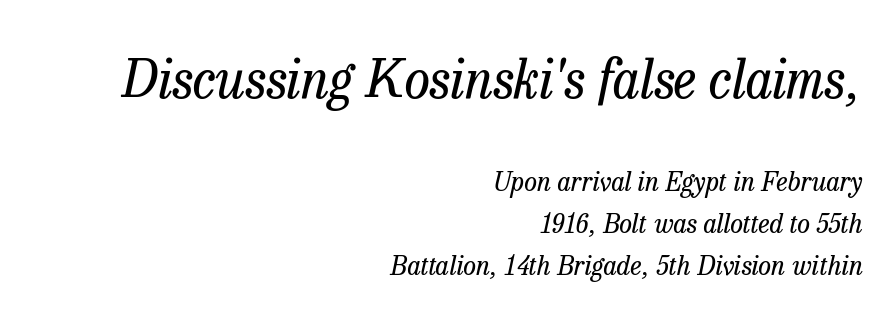
{"serif": "yes", "italic": "yes", "lean": "right", "slant_degrees": 13, "bold": "no", "weight": "regular", "width": "normal", "stroke_contrast": "low", "x_height": "medium", "monospaced": "no", "underline": "no", "align": "right", "line_spacing": "normal", "line_spacing_ratio": 1.61, "letter_spacing": "normal", "letter_spacing_em": 0.0, "larger_block": "first", "size_ratio": 2.0, "glyph_px": 52}
